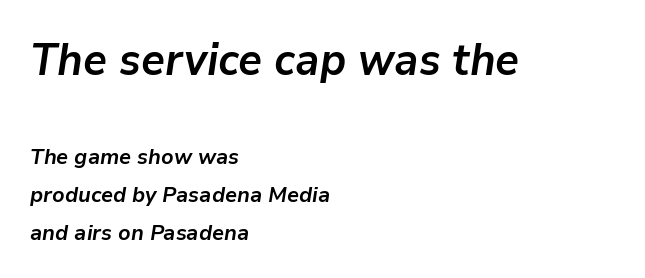
Q: Is the text bold? A: Yes.
Q: Is the text italic (slanted)? A: Yes, it leans right by about 9 degrees.
Q: Is the text underlined? A: No.
Q: How is the paragraph aligned? A: Left-aligned.
Q: Is the spacing between letters normal or unusually wide? A: Normal.
Q: Which block of text is set in a larger size, the first (top) or the second (bottom)? A: The first (top) one.
Q: Width (condensed, normal, or wide)? A: Normal.
Q: Stroke contrast? A: Low.
Q: x-height? A: Medium.
Q: Monospaced? A: No.
